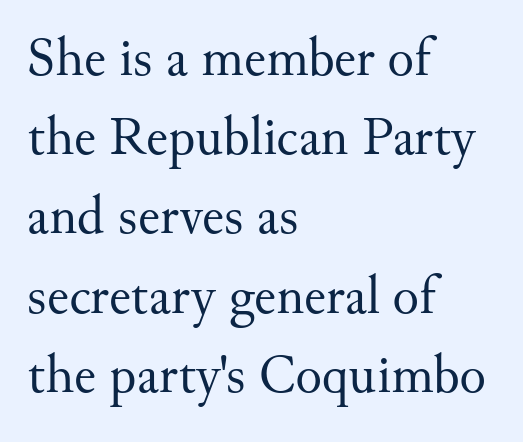
Q: Is the text bold? A: No.
Q: Is the text italic (slanted)? A: No, it is upright.
Q: Is the typeface a serif or a sans-serif typeface? A: Serif.
Q: Is the text underlined? A: No.
Q: How is the paragraph aligned? A: Left-aligned.
Q: Is the spacing between letters normal or unusually wide? A: Normal.
Q: Is the spacing between lines tight, normal or loose? A: Normal.
Q: Width (condensed, normal, or wide)? A: Normal.
Q: Stroke contrast? A: Medium.
Q: x-height? A: Small.
Q: Monospaced? A: No.
